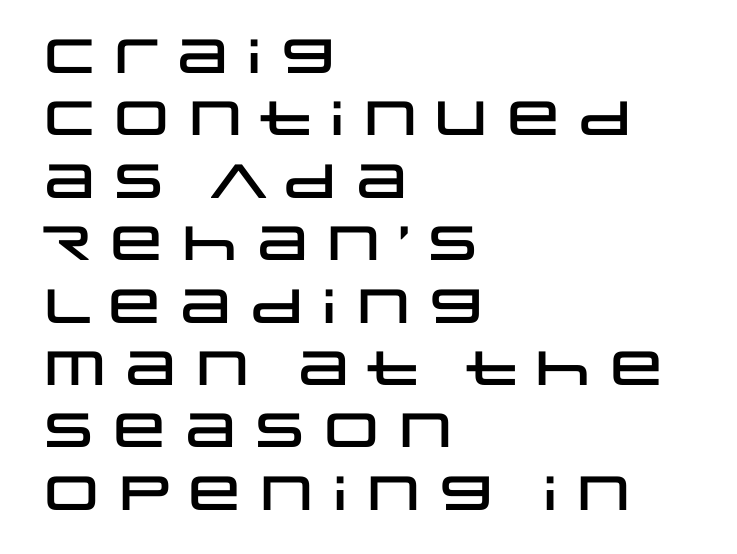
The image shows 48 px wide sans-serif type, upright; set left-aligned, normal line spacing (1.3x), normal letter spacing, not underlined; low stroke contrast and a large x-height.
